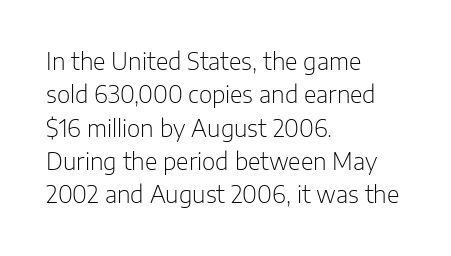
How would I describe the line gaps? Plain and ordinary. Just letters on the line, the space beneath them empty. Alignment: flush left. In terms of posture, this sample is upright.
